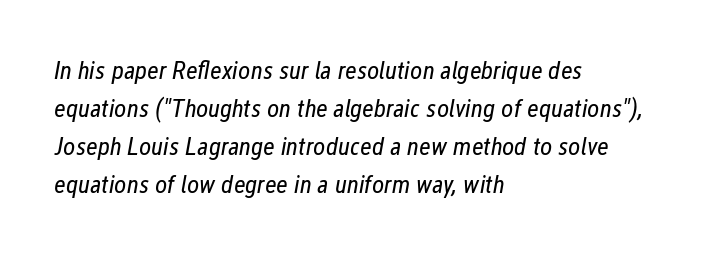
Q: Is the text bold? A: No.
Q: Is the text italic (slanted)? A: Yes, it leans right by about 12 degrees.
Q: Is the text underlined? A: No.
Q: How is the paragraph aligned? A: Left-aligned.
Q: Is the spacing between letters normal or unusually wide? A: Normal.
Q: Is the spacing between lines tight, normal or loose? A: Normal.
